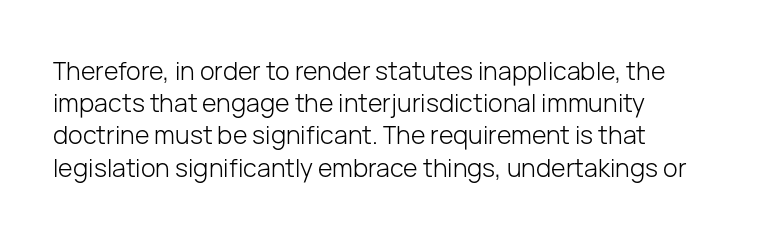
Q: Is the text bold? A: No.
Q: Is the text italic (slanted)? A: No, it is upright.
Q: Is the text underlined? A: No.
Q: How is the paragraph aligned? A: Left-aligned.
Q: Is the spacing between letters normal or unusually wide? A: Normal.
Q: Is the spacing between lines tight, normal or loose? A: Normal.
